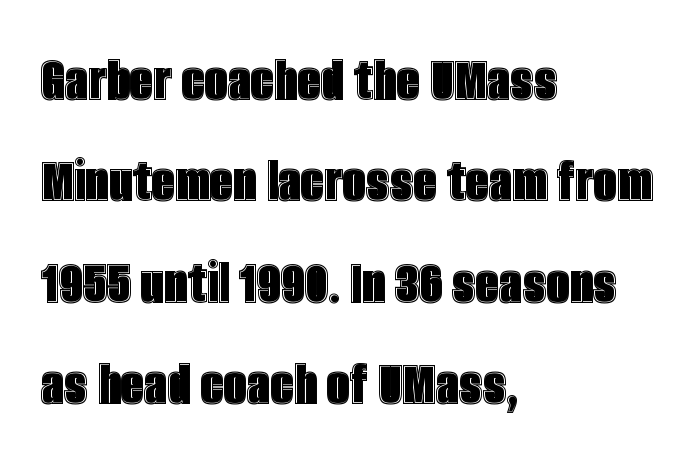
{"italic": "no", "width": "condensed", "x_height": "large", "monospaced": "no", "underline": "no", "align": "left", "line_spacing": "normal", "line_spacing_ratio": 1.56, "letter_spacing": "normal", "letter_spacing_em": 0.0, "glyph_px": 65}
